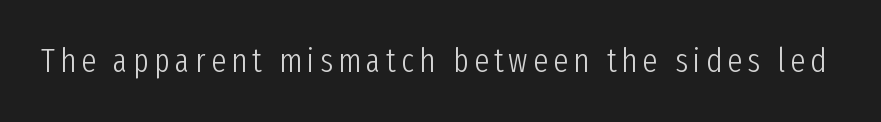
Check where the strokes stop: nothing finishes them off — pure sans. No chunkiness to these letters — they're not bold. Note the varied advance widths — an 'i' is clearly narrower than an 'm'. Letters rest on an invisible, unmarked baseline. Style check: upright.
